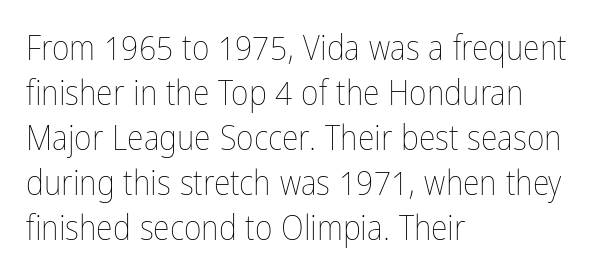
Q: Is the text bold? A: No.
Q: Is the text italic (slanted)? A: No, it is upright.
Q: Is the text underlined? A: No.
Q: How is the paragraph aligned? A: Left-aligned.
Q: Is the spacing between letters normal or unusually wide? A: Normal.
Q: Is the spacing between lines tight, normal or loose? A: Normal.
Q: Width (condensed, normal, or wide)? A: Condensed.
Q: Stroke contrast? A: Low.
Q: x-height? A: Medium.
Q: Monospaced? A: No.
